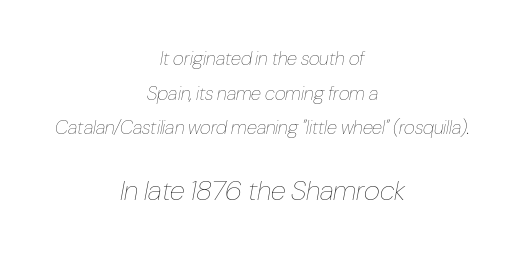
Q: Is the text bold? A: No.
Q: Is the text italic (slanted)? A: Yes, it leans right by about 10 degrees.
Q: Is the text underlined? A: No.
Q: How is the paragraph aligned? A: Centered.
Q: Is the spacing between letters normal or unusually wide? A: Normal.
Q: Which block of text is set in a larger size, the first (top) or the second (bottom)? A: The second (bottom) one.
Q: Width (condensed, normal, or wide)? A: Condensed.
Q: Stroke contrast? A: Low.
Q: x-height? A: Medium.
Q: Monospaced? A: No.
